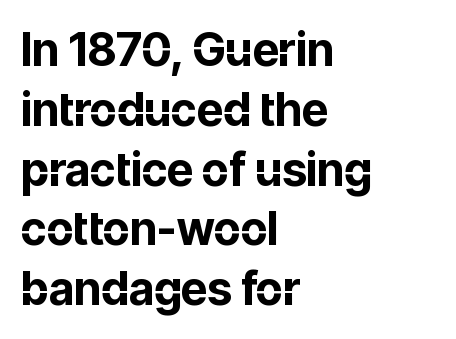
Q: Is the text bold? A: Yes.
Q: Is the text italic (slanted)? A: No, it is upright.
Q: Is the typeface a serif or a sans-serif typeface? A: Sans-serif.
Q: Is the text underlined? A: No.
Q: How is the paragraph aligned? A: Left-aligned.
Q: Is the spacing between letters normal or unusually wide? A: Normal.
Q: Is the spacing between lines tight, normal or loose? A: Normal.
Q: Width (condensed, normal, or wide)? A: Normal.
Q: Stroke contrast? A: Low.
Q: x-height? A: Medium.
Q: Monospaced? A: No.
